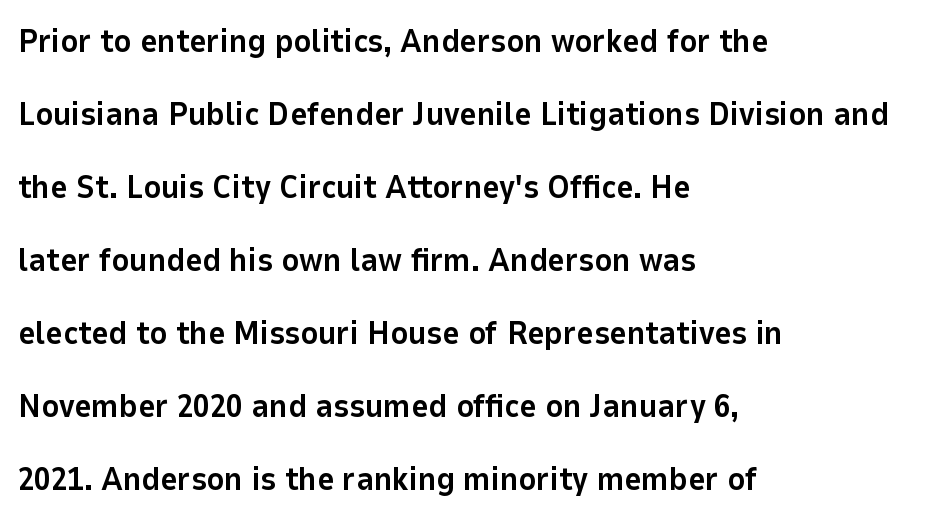
{"serif": "no", "italic": "no", "bold": "yes", "weight": "bold", "width": "normal", "stroke_contrast": "low", "x_height": "medium", "monospaced": "no", "underline": "no", "align": "left", "line_spacing": "loose", "line_spacing_ratio": 2.21, "letter_spacing": "normal", "letter_spacing_em": 0.0, "glyph_px": 33}
